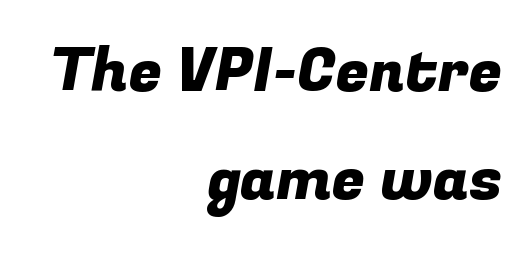
The image shows 60 px sans-serif type; set right-aligned, line spacing 1.8x, normal letter spacing, not underlined; low stroke contrast and a medium x-height.
